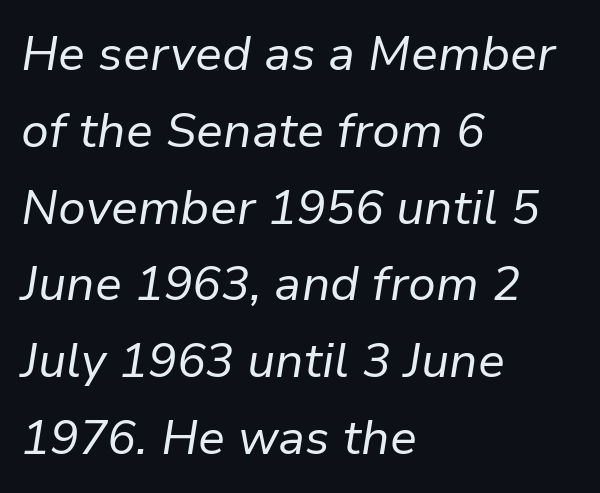
The typography opts for an oblique posture over an upright one. Successive baselines arrive at the customary interval. Honestly, there is no underline to notice here at all. Does the copy run flush right? No — it runs flush left.
